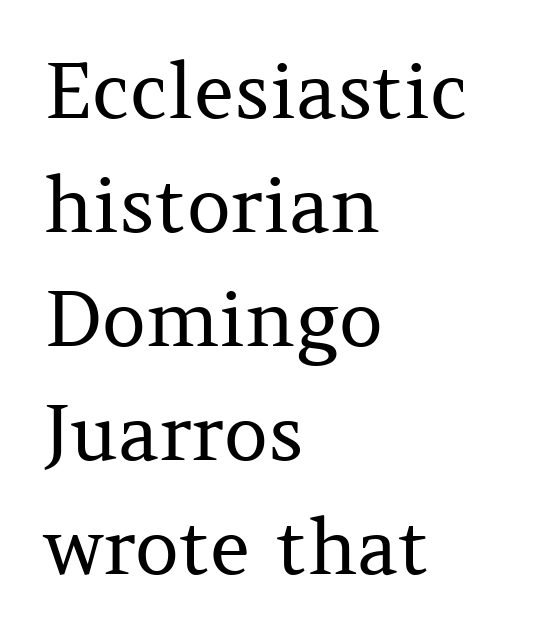
Q: Is the text bold? A: No.
Q: Is the text italic (slanted)? A: No, it is upright.
Q: Is the typeface a serif or a sans-serif typeface? A: Serif.
Q: Is the text underlined? A: No.
Q: How is the paragraph aligned? A: Left-aligned.
Q: Is the spacing between letters normal or unusually wide? A: Normal.
Q: Is the spacing between lines tight, normal or loose? A: Normal.
Q: Width (condensed, normal, or wide)? A: Normal.
Q: Stroke contrast? A: Medium.
Q: x-height? A: Medium.
Q: Monospaced? A: No.
